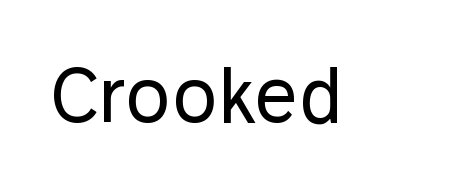
You can tell it's not italic because the verticals are truly vertical. Caption: standard tracking, unaltered. Type style note: lacks serifs. Beneath every word, the page is bare. Vertical stems look standard width or narrower in stroke. Think of a printed novel: that variable character pitch is what you see here.
